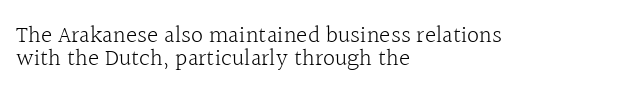
Q: Is the text bold? A: No.
Q: Is the text italic (slanted)? A: No, it is upright.
Q: Is the text underlined? A: No.
Q: How is the paragraph aligned? A: Left-aligned.
Q: Is the spacing between letters normal or unusually wide? A: Normal.
Q: Is the spacing between lines tight, normal or loose? A: Tight.
